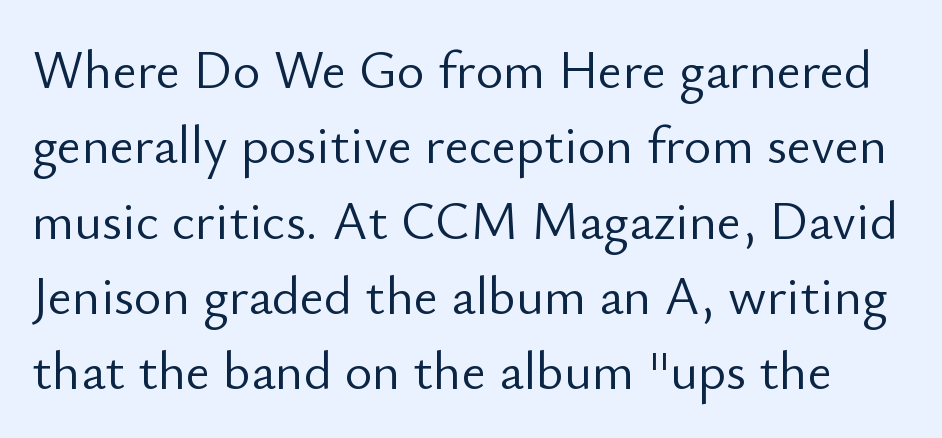
{"serif": "no", "italic": "no", "bold": "no", "weight": "light", "width": "normal", "stroke_contrast": "low", "x_height": "small", "monospaced": "no", "underline": "no", "line_spacing": "normal", "line_spacing_ratio": 1.42, "letter_spacing": "normal", "letter_spacing_em": 0.0, "glyph_px": 53}
